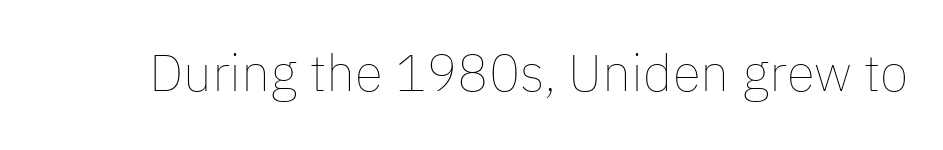
The image shows 52 px thin type, upright; set normal letter spacing, not underlined; low stroke contrast and a medium x-height.
